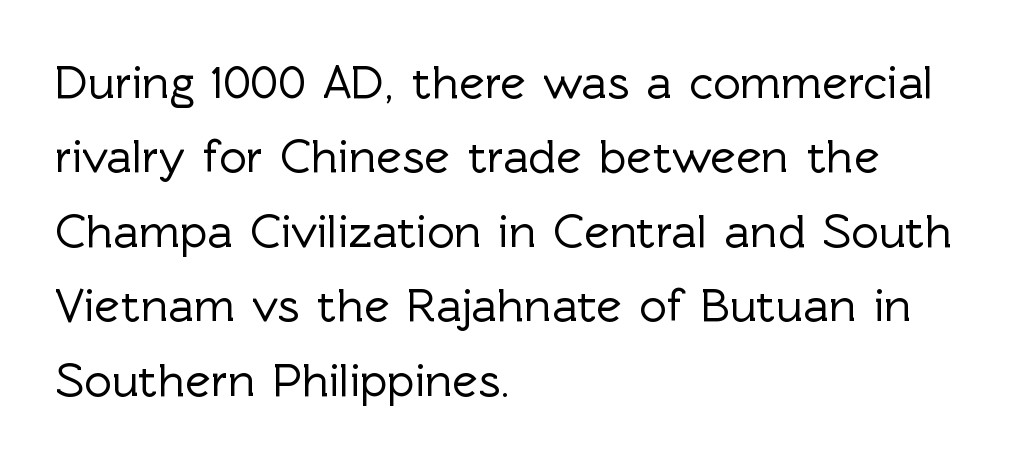
The image shows 48 px sans-serif type, upright; set left-aligned, normal line spacing (1.55x), normal letter spacing, not underlined; a medium x-height.
